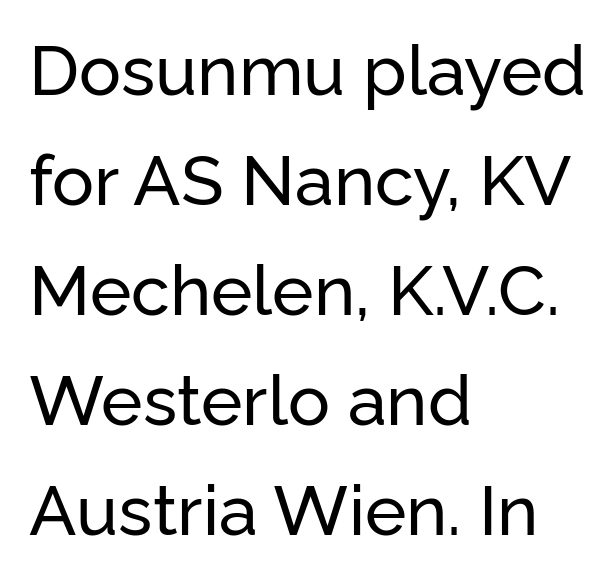
Q: Is the text italic (slanted)? A: No, it is upright.
Q: Is the typeface a serif or a sans-serif typeface? A: Sans-serif.
Q: Is the text underlined? A: No.
Q: How is the paragraph aligned? A: Left-aligned.
Q: Is the spacing between letters normal or unusually wide? A: Normal.
Q: Is the spacing between lines tight, normal or loose? A: Normal.
Q: Width (condensed, normal, or wide)? A: Normal.
Q: Stroke contrast? A: Low.
Q: x-height? A: Medium.
Q: Monospaced? A: No.
